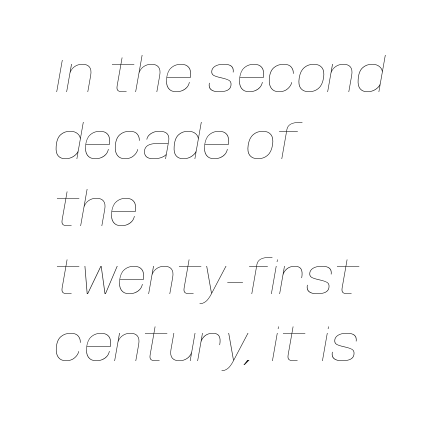
The image shows 47 px thin type, italic (leaning right); set left-aligned, normal line spacing (1.43x), normal letter spacing, not underlined; low stroke contrast and a large x-height.
